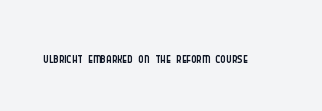
The image shows 21 px text type, upright; set normal letter spacing, not underlined.
